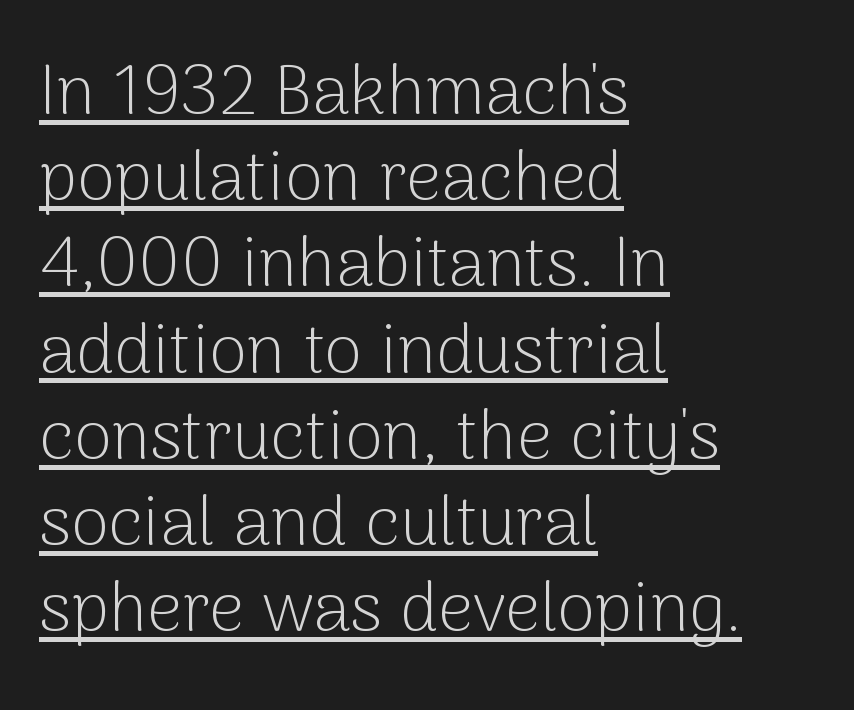
{"serif": "no", "italic": "no", "bold": "no", "weight": "light", "width": "normal", "stroke_contrast": "low", "x_height": "medium", "monospaced": "no", "underline": "yes", "align": "left", "line_spacing": "normal", "line_spacing_ratio": 1.25, "letter_spacing": "normal", "letter_spacing_em": 0.0, "glyph_px": 69}
